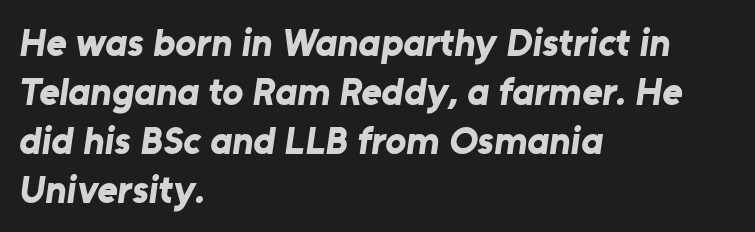
Q: Is the text bold? A: Yes.
Q: Is the typeface a serif or a sans-serif typeface? A: Sans-serif.
Q: Is the text underlined? A: No.
Q: How is the paragraph aligned? A: Left-aligned.
Q: Is the spacing between letters normal or unusually wide? A: Normal.
Q: Is the spacing between lines tight, normal or loose? A: Normal.
Q: Width (condensed, normal, or wide)? A: Normal.
Q: Stroke contrast? A: Low.
Q: x-height? A: Medium.
Q: Monospaced? A: No.
